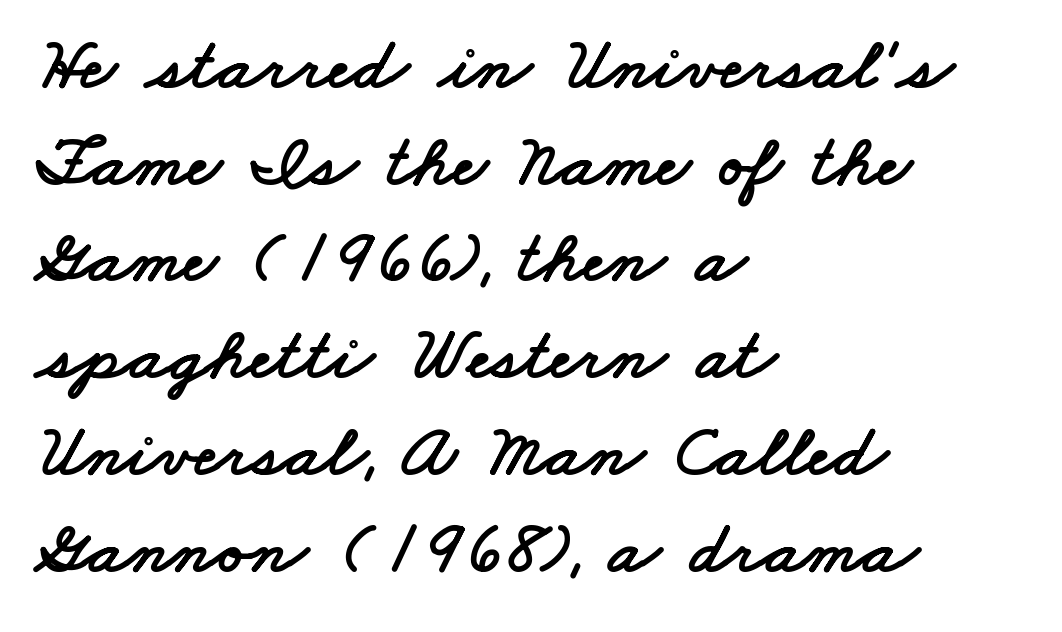
The image shows 75 px wide sans-serif type; set left-aligned, normal line spacing (1.29x), normal letter spacing, not underlined; low stroke contrast and a small x-height.
